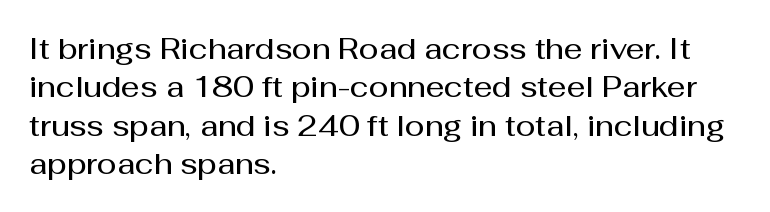
The image shows 29 px semibold sans-serif type, upright; set left-aligned, normal line spacing (1.32x), normal letter spacing, not underlined; medium stroke contrast and a medium x-height.
